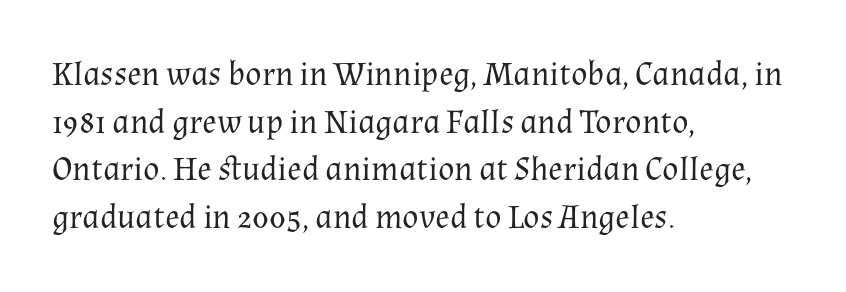
{"serif": "yes", "italic": "no", "bold": "no", "weight": "regular", "width": "normal", "stroke_contrast": "medium", "x_height": "medium", "monospaced": "no", "underline": "no", "align": "left", "line_spacing": "normal", "line_spacing_ratio": 1.4, "letter_spacing": "normal", "letter_spacing_em": 0.0, "glyph_px": 34}
